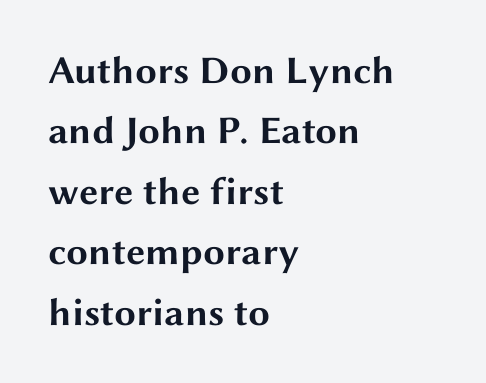
The font is running at its bold setting. The font's upright variant was chosen for this text. Do the characters align in a grid? No, the font is proportional. A student would call this left alignment; a typographer would say flush left, rag right. You could call the tracking neutral — neither tight nor loose. The gap between lines stays unmarked.
